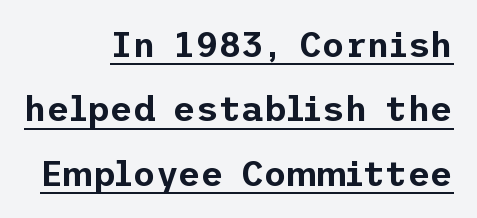
These lines stack with their right ends in a neat column. The designer went with a sans here, leaving each stem footless. No italicization has been applied; the sample stays upright. The gaps between neighbouring characters are ordinary and unremarkable. Underline: present.
